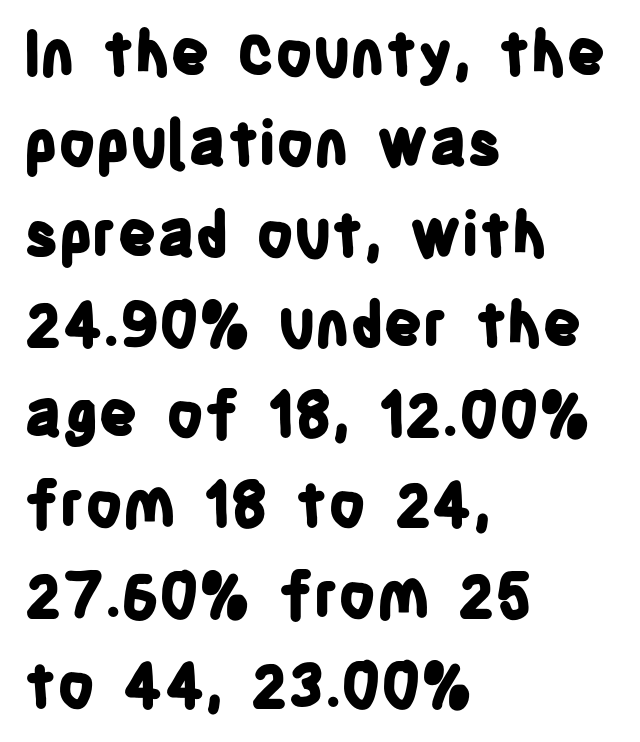
Posture: straight, roman, zero tilt. Which margin do the lines hug? The left one — the right edge is uneven. Look at the bottom of the vertical strokes: they stop flat, with no serifs. Chunky letters — that's bold for sure.
